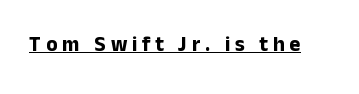
These characters rest on top of a visible drawn line. The font's upright variant was chosen for this text. Characters follow at a spacing far wider than the type designer built in. Every letter is thick-stroked: bold, no question.
